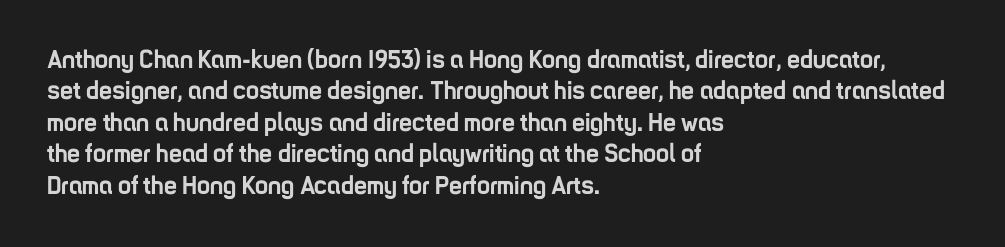
Posture: straight, roman, zero tilt. A student would call this left alignment; a typographer would say flush left, rag right. Rule under the text: the space is simply empty. Between one letter and the next there's only the usual sliver of space. Plenty of ink on the page — the face is bold.
